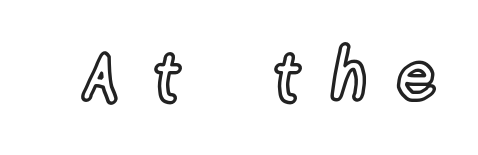
Looks like regular typesetting: each glyph gets only the width it needs. A typesetter would call this heavily tracked-out type. Each row of text sits above clean, open space.
